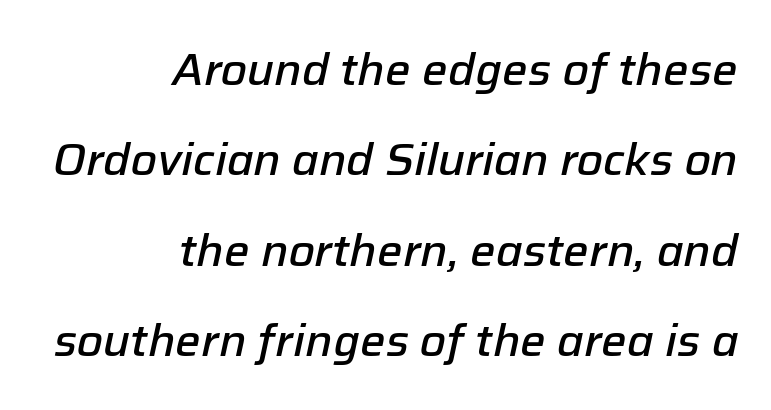
Q: Is the text bold? A: Semi-bold.
Q: Is the text italic (slanted)? A: Yes, it leans right by about 12 degrees.
Q: Is the text underlined? A: No.
Q: How is the paragraph aligned? A: Right-aligned.
Q: Is the spacing between letters normal or unusually wide? A: Normal.
Q: Is the spacing between lines tight, normal or loose? A: Loose.
Q: Width (condensed, normal, or wide)? A: Normal.
Q: Stroke contrast? A: Low.
Q: x-height? A: Medium.
Q: Monospaced? A: No.
